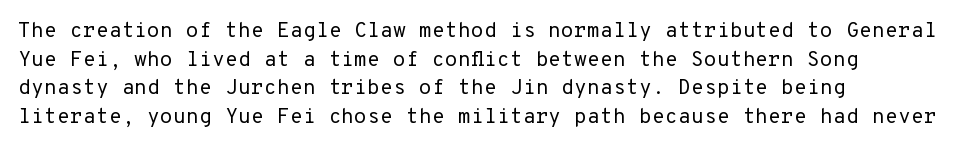
{"italic": "no", "bold": "no", "underline": "no", "align": "left", "line_spacing": "normal", "line_spacing_ratio": 1.36, "letter_spacing": "normal", "letter_spacing_em": 0.0, "glyph_px": 21}
